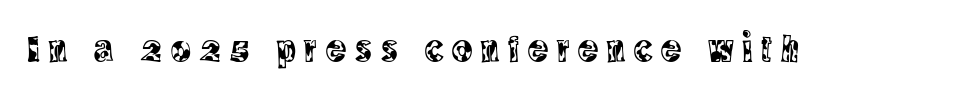
The image shows 38 px condensed serif type, upright; set unusually wide letter spacing (+0.23 em), not underlined; a large x-height.
